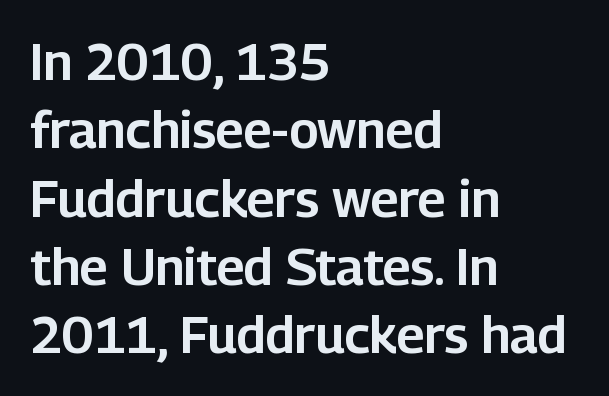
{"serif": "no", "italic": "no", "width": "normal", "stroke_contrast": "low", "x_height": "medium", "monospaced": "no", "underline": "no", "align": "left", "line_spacing": "normal", "line_spacing_ratio": 1.34, "letter_spacing": "normal", "letter_spacing_em": 0.0, "glyph_px": 51}
